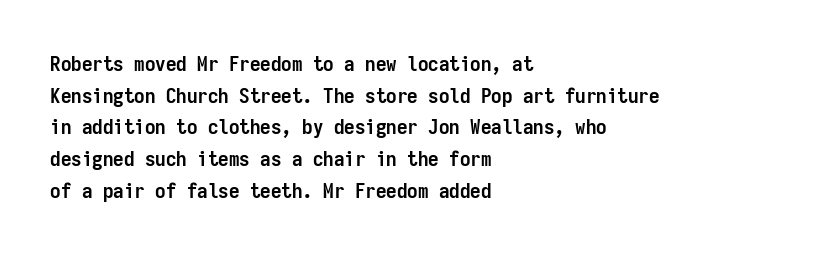
Q: Is the text bold? A: Yes.
Q: Is the text italic (slanted)? A: No, it is upright.
Q: Is the text underlined? A: No.
Q: How is the paragraph aligned? A: Left-aligned.
Q: Is the spacing between letters normal or unusually wide? A: Normal.
Q: Is the spacing between lines tight, normal or loose? A: Normal.
